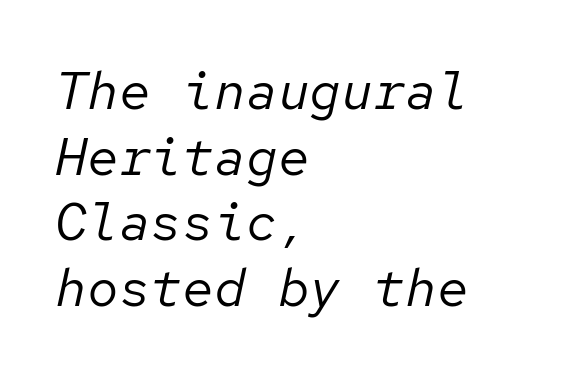
The image shows 53 px regular-weight type, italic (leaning right), monospaced; set left-aligned, line spacing 1.24x, normal letter spacing, not underlined; low stroke contrast and a medium x-height.
